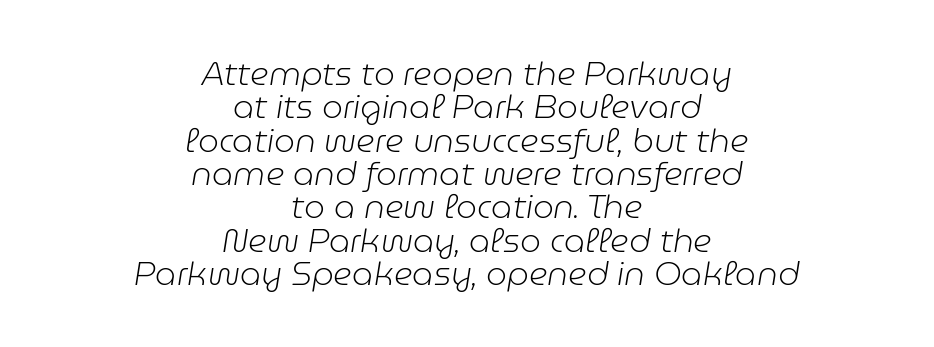
{"italic": "yes", "lean": "right", "slant_degrees": 9, "bold": "no", "weight": "light", "width": "normal", "stroke_contrast": "low", "x_height": "medium", "monospaced": "no", "underline": "no", "align": "center", "line_spacing": "tight", "line_spacing_ratio": 1.01, "letter_spacing": "normal", "letter_spacing_em": 0.0, "glyph_px": 33}
